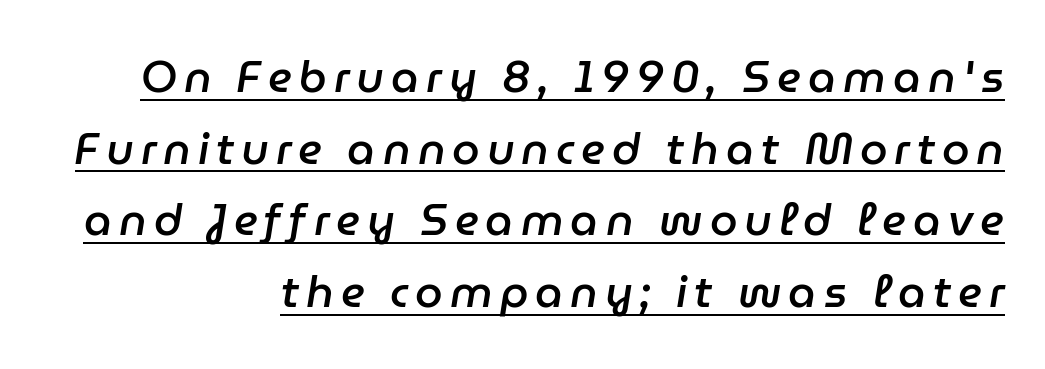
The passage shown is typed in a proportional face where columns would drift. Somebody hit Ctrl+U on this one — the words are underlined. The passage shown stacks its lines at a standard gap. Looking at the ascenders, they clearly lean.
